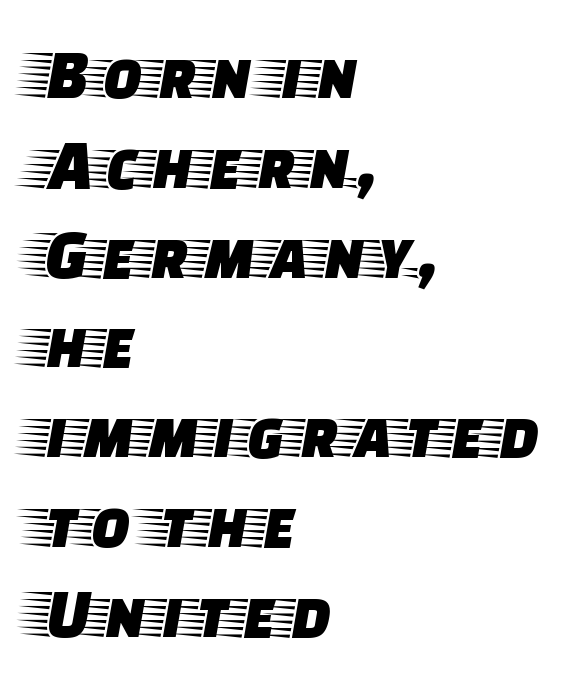
Q: Is the text italic (slanted)? A: Yes.
Q: Is the typeface a serif or a sans-serif typeface? A: Serif.
Q: Is the text underlined? A: No.
Q: How is the paragraph aligned? A: Left-aligned.
Q: Is the spacing between letters normal or unusually wide? A: Normal.
Q: Width (condensed, normal, or wide)? A: Wide.
Q: Stroke contrast? A: Low.
Q: x-height? A: Large.
Q: Monospaced? A: No.
